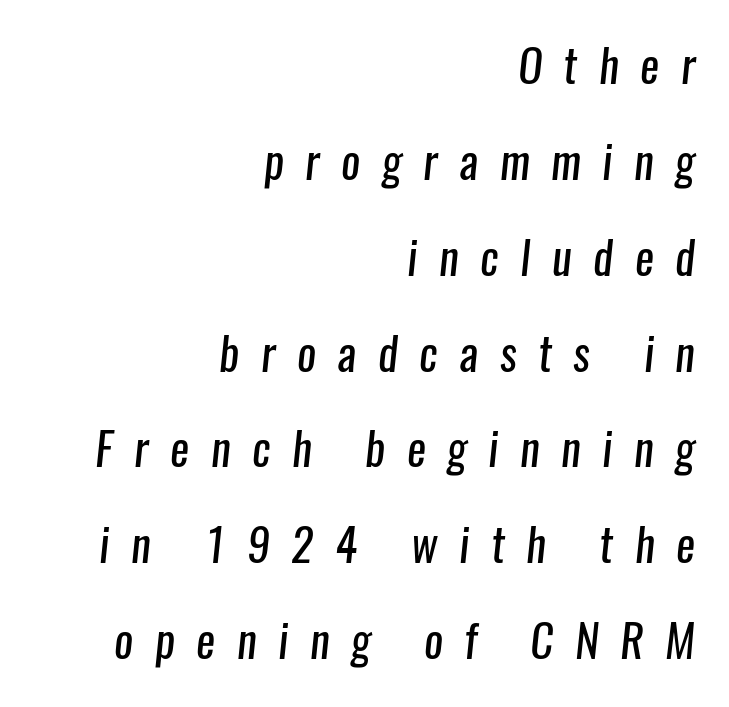
Q: Is the text bold? A: No.
Q: Is the typeface a serif or a sans-serif typeface? A: Sans-serif.
Q: Is the text underlined? A: No.
Q: How is the paragraph aligned? A: Right-aligned.
Q: Is the spacing between letters normal or unusually wide? A: Unusually wide.
Q: Is the spacing between lines tight, normal or loose? A: Loose.
Q: Width (condensed, normal, or wide)? A: Condensed.
Q: Stroke contrast? A: Low.
Q: x-height? A: Medium.
Q: Monospaced? A: No.
